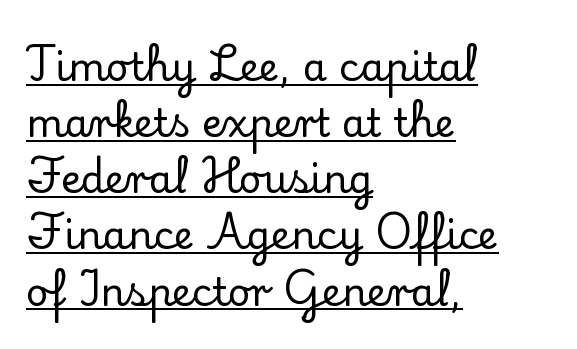
These lines are composed in type with serifs. The letterforms sit shoulder to shoulder at normal distance. Typeset ragged right — the left edge is the straight one. No italicization has been applied; the sample stays upright.
